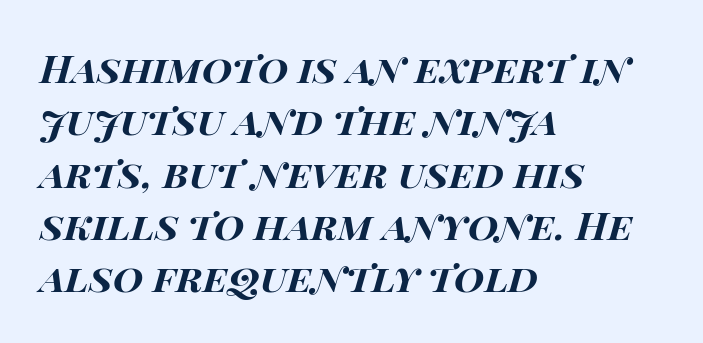
The image shows 39 px bold, wide type, italic (leaning right); set left-aligned, normal line spacing (1.34x), normal letter spacing, not underlined; high stroke contrast and a large x-height.
